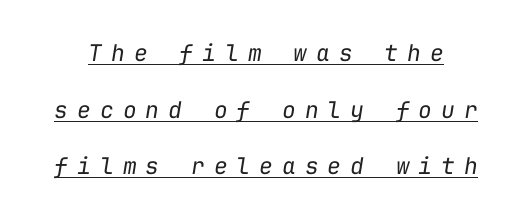
Q: Is the text bold? A: No.
Q: Is the text italic (slanted)? A: Yes, it leans right by about 9 degrees.
Q: Is the text underlined? A: Yes.
Q: Is the spacing between letters normal or unusually wide? A: Unusually wide.
Q: Is the spacing between lines tight, normal or loose? A: Loose.
